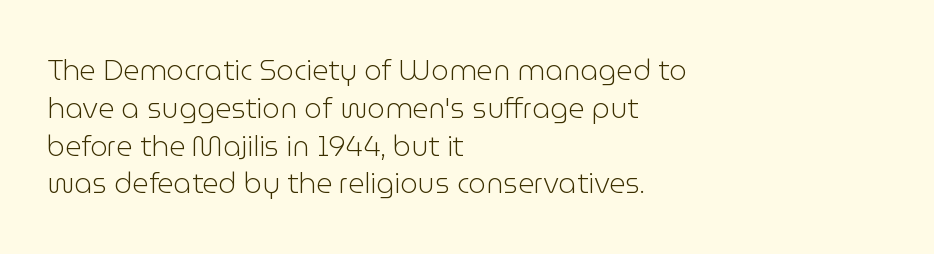
The passage shown is not bold in any degree. This sample is left-justified, so line endings fall wherever the words run out. Anything drawn beneath the words? Only blank space. The passage shown is typed in a proportional face where columns would drift. The tracking reads as untouched default to a designer's eye. Do the letters lean? They stand straight.
